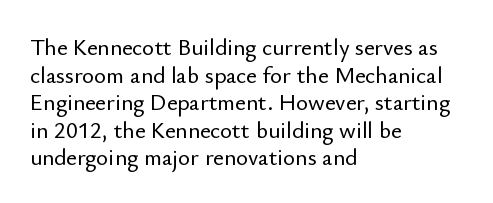
The line texture is even and compact thanks to regular tracking. These lines stack with their left ends in a neat column. The lettering stays uniformly vertical, giving the passage a roman look. Check the space under the baseline: it is left empty.
